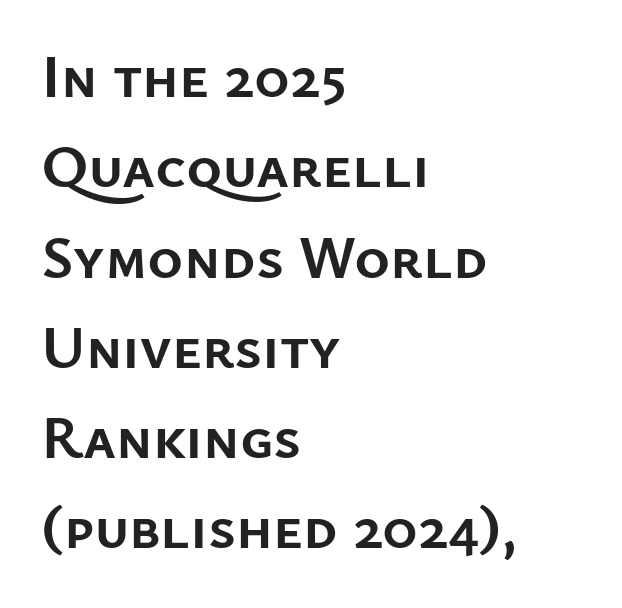
The image shows 61 px semibold sans-serif type, upright; set left-aligned, normal line spacing (1.48x), normal letter spacing, not underlined; low stroke contrast and a medium x-height.
